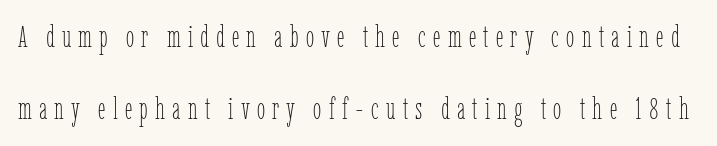
A bare baseline throughout the passage. Stems here are at most as thick as an everyday book face. The face used here is rendered with a markedly widened letterfit. Looks like regular typesetting: each glyph gets only the width it needs. No italicization has been applied; the sample stays upright. Successive baselines arrive slowly, with a big drop between each.
